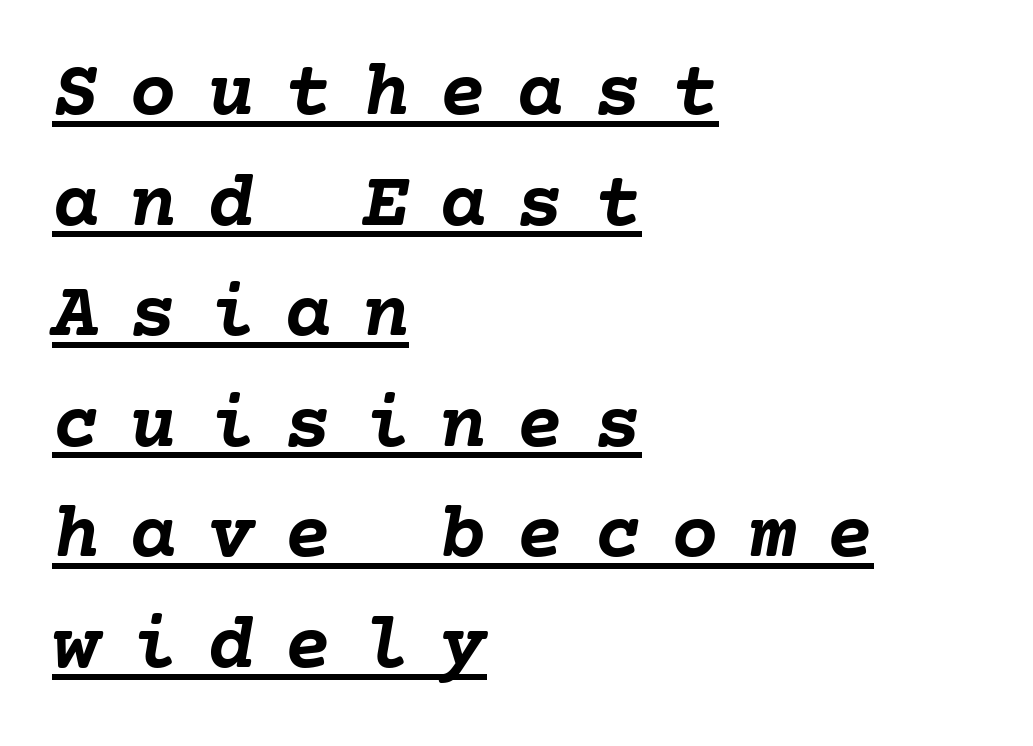
Q: Is the text bold? A: Yes.
Q: Is the text italic (slanted)? A: Yes, it leans right by about 10 degrees.
Q: Is the text underlined? A: Yes.
Q: How is the paragraph aligned? A: Left-aligned.
Q: Is the spacing between letters normal or unusually wide? A: Unusually wide.
Q: Is the spacing between lines tight, normal or loose? A: Normal.
Q: Width (condensed, normal, or wide)? A: Normal.
Q: Stroke contrast? A: Low.
Q: x-height? A: Medium.
